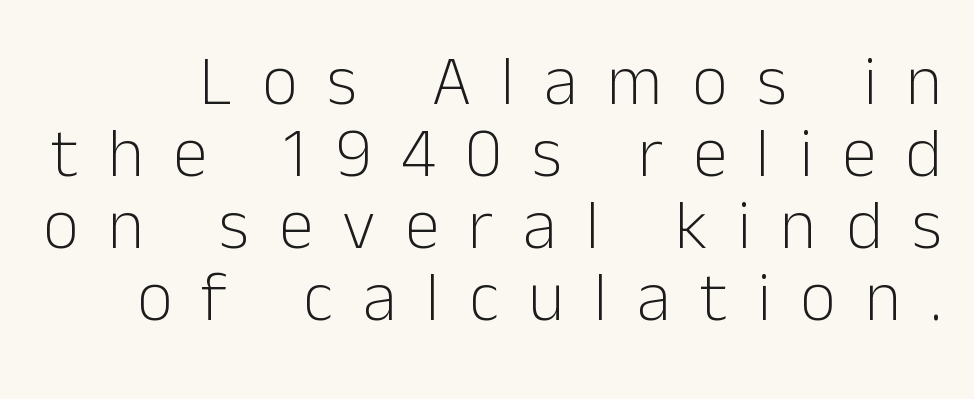
The image shows 70 px light sans-serif type, upright; set tight line spacing (1.03x), unusually wide letter spacing (+0.42 em), not underlined; low stroke contrast and a medium x-height.
